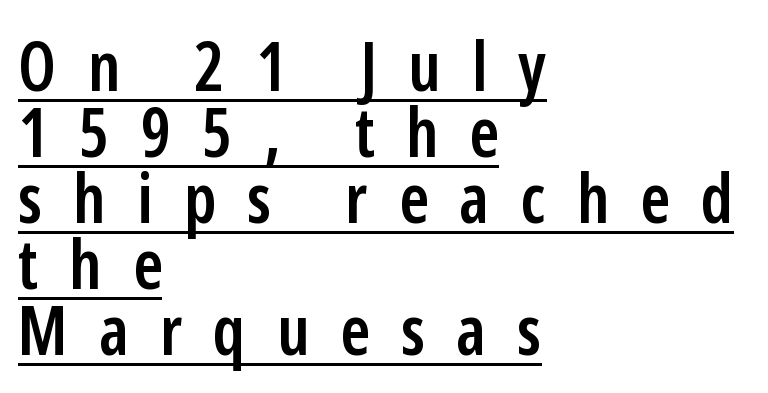
This sample uses a sans-serif face. Note the varied advance widths — an 'i' is clearly narrower than an 'm'. The characters look somewhat weighty, a semibold short of true bold. The passage shown has open, widely tracked lettering throughout.
